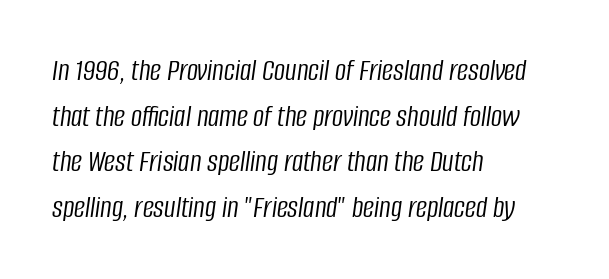
{"italic": "yes", "lean": "right", "slant_degrees": 8, "bold": "no", "weight": "light", "width": "condensed", "stroke_contrast": "low", "x_height": "large", "monospaced": "no", "underline": "no", "align": "left", "line_spacing": "normal", "line_spacing_ratio": 1.47, "letter_spacing": "normal", "letter_spacing_em": 0.0, "glyph_px": 31}
